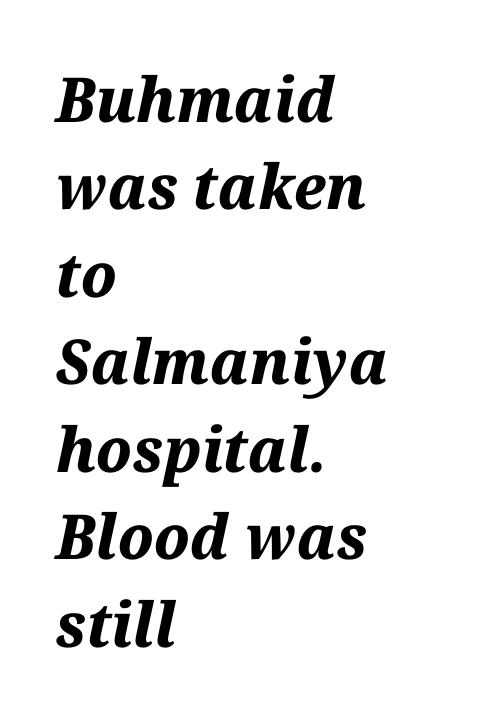
Compared with a centered layout, this one pins lines to the left instead. Does the weight exceed regular? Yes, all the way to bold. The horizontal fit of the characters is conventional and even. Is this a fixed-width face? No — the glyphs have proportional, varying widths.
